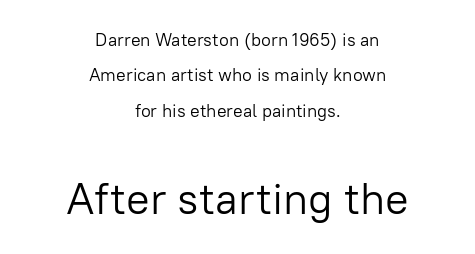
{"serif": "no", "italic": "no", "bold": "no", "weight": "light", "width": "normal", "stroke_contrast": "low", "x_height": "medium", "monospaced": "no", "underline": "no", "align": "center", "line_spacing": "loose", "line_spacing_ratio": 1.97, "letter_spacing": "normal", "letter_spacing_em": 0.0, "larger_block": "second", "size_ratio": 2.44, "glyph_px": 44}
